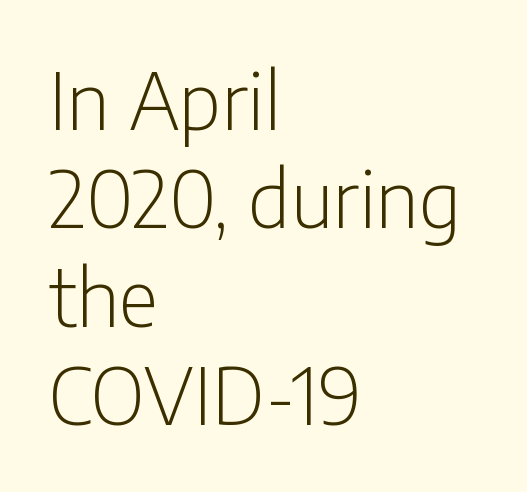
The image shows 78 px light, condensed sans-serif type, upright; set left-aligned, normal line spacing (1.26x), normal letter spacing, not underlined; low stroke contrast and a medium x-height.
